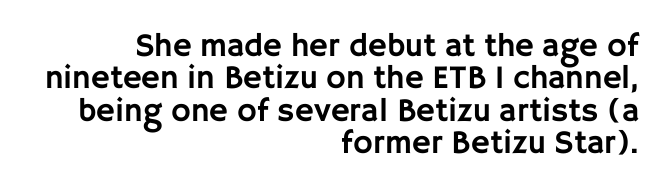
The image shows 33 px sans-serif type, upright; set right-aligned, tight line spacing (0.98x), normal letter spacing, not underlined; low stroke contrast and a large x-height.
